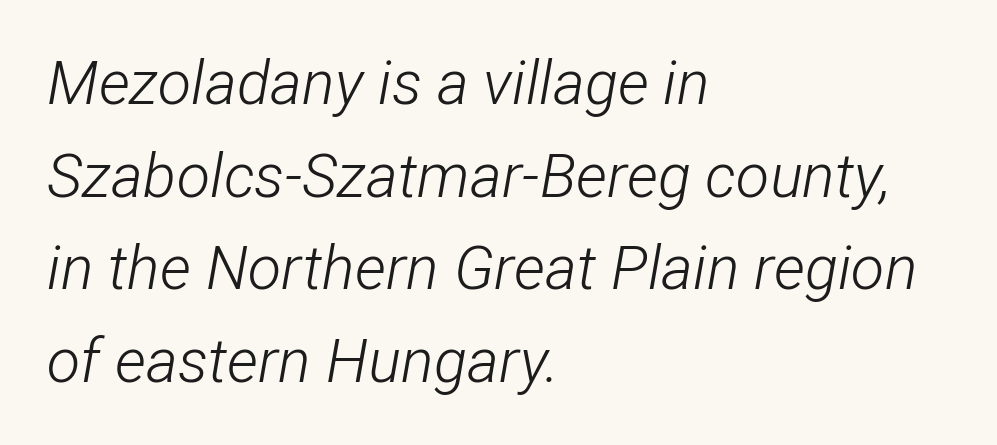
{"italic": "yes", "lean": "right", "slant_degrees": 12, "bold": "no", "weight": "light", "width": "condensed", "stroke_contrast": "low", "x_height": "medium", "monospaced": "no", "underline": "no", "align": "left", "line_spacing": "normal", "line_spacing_ratio": 1.52, "letter_spacing": "normal", "letter_spacing_em": 0.0, "glyph_px": 61}
